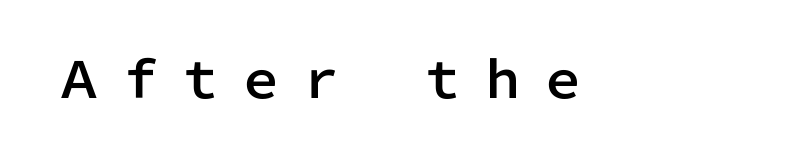
The image shows 50 px sans-serif type, upright; set unusually wide letter spacing (+0.21 em), not underlined; low stroke contrast and a medium x-height.
